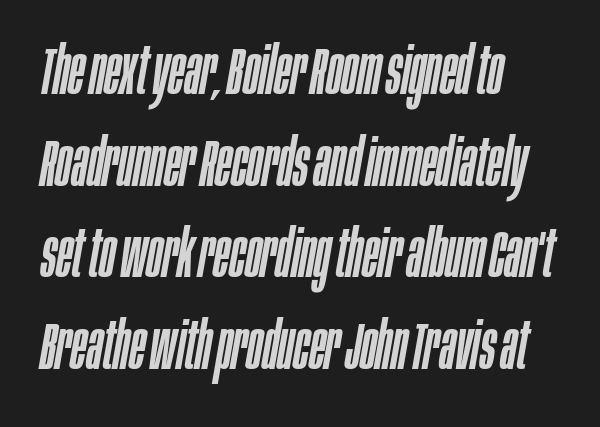
{"italic": "yes", "lean": "right", "slant_degrees": 10, "width": "condensed", "stroke_contrast": "low", "x_height": "large", "monospaced": "no", "underline": "no", "align": "left", "line_spacing": "normal", "line_spacing_ratio": 1.39, "letter_spacing": "normal", "letter_spacing_em": 0.0, "glyph_px": 66}
